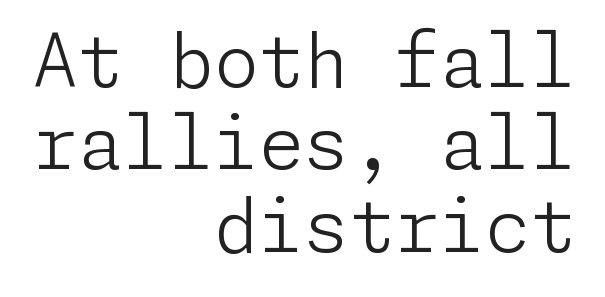
The image shows 73 px light sans-serif type, upright; set right-aligned, tight line spacing (1.13x), normal letter spacing, not underlined; low stroke contrast and a medium x-height.
